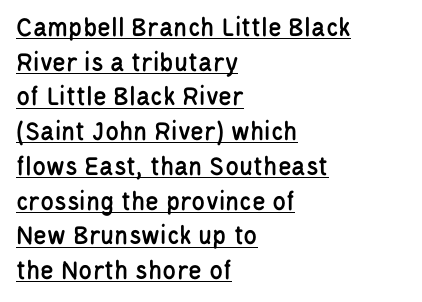
The image shows 28 px condensed sans-serif type, upright; set left-aligned, line spacing 1.24x, normal letter spacing, underlined; low stroke contrast and a large x-height.
